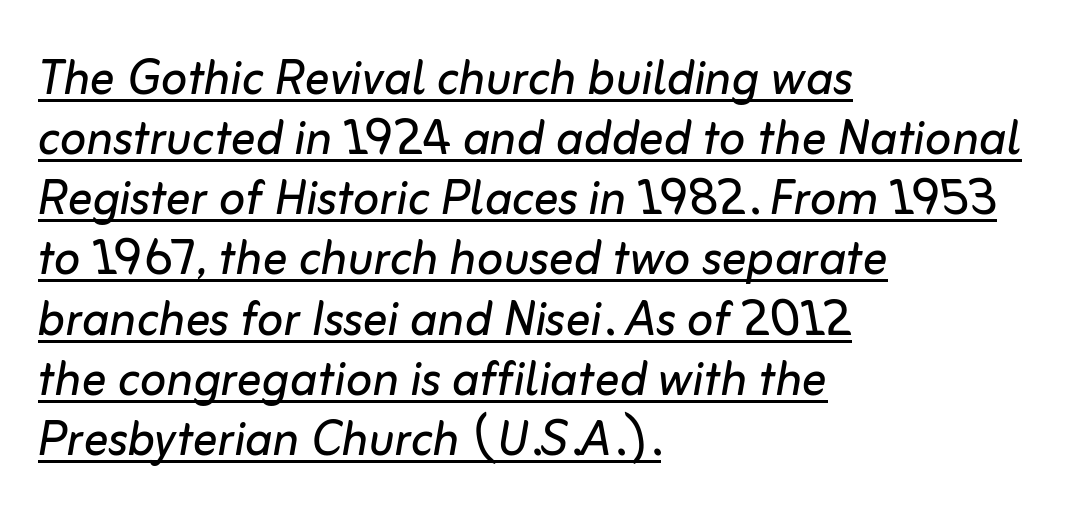
Caption: face not bold, strokes unweighted. It's the slanting kind of type. You can see a thin bar hugging the bottom of the glyphs. Line beginnings align vertically; line endings do not. The rendering uses natural spacing where letterforms have individual widths.
